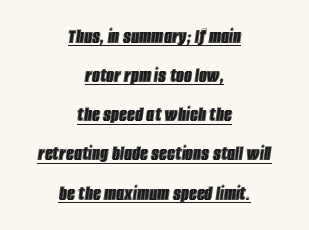
Has an underline been added? It has. These lines keep a tight, regular rhythm from letter to letter. In terms of posture, this sample is oblique. Visually the block forms a symmetrical silhouette, jagged on both flanks.
